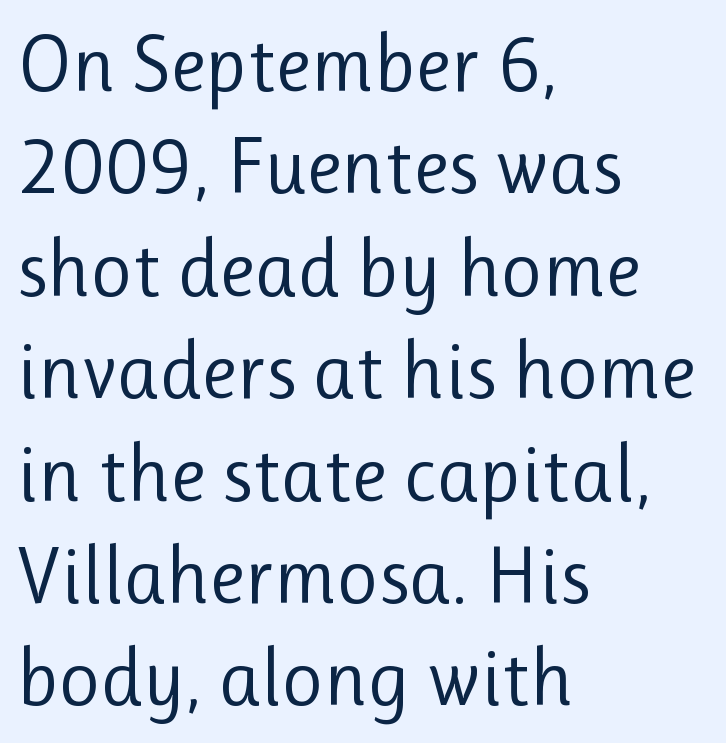
Q: Is the text bold? A: No.
Q: Is the text italic (slanted)? A: No, it is upright.
Q: Is the typeface a serif or a sans-serif typeface? A: Sans-serif.
Q: Is the text underlined? A: No.
Q: How is the paragraph aligned? A: Left-aligned.
Q: Is the spacing between letters normal or unusually wide? A: Normal.
Q: Is the spacing between lines tight, normal or loose? A: Normal.
Q: Width (condensed, normal, or wide)? A: Normal.
Q: Stroke contrast? A: Low.
Q: x-height? A: Medium.
Q: Monospaced? A: No.
